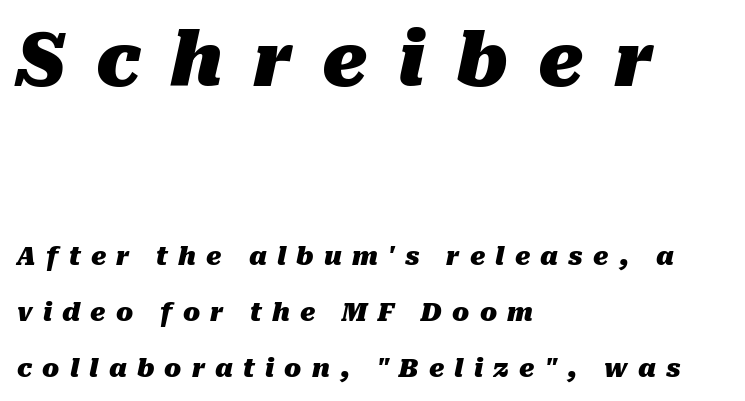
Airy leading. Each letter keeps its own natural width here, so spacing adapts to shape. This is oblique type, the kind used for emphasis or titles. The space beneath each line is pristine and unruled.
